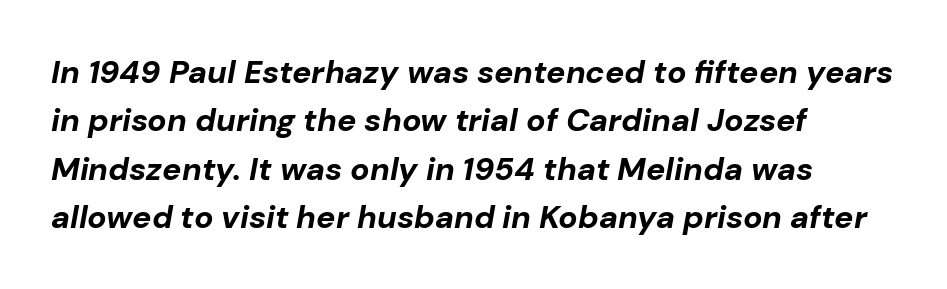
When letters slant like this, we call the style italic. Does extra space separate the letters? No, they use regular spacing. Students, this is bold: see how much ink each stroke carries. Compared with typical paragraphs, the rows here are spaced about the same.
